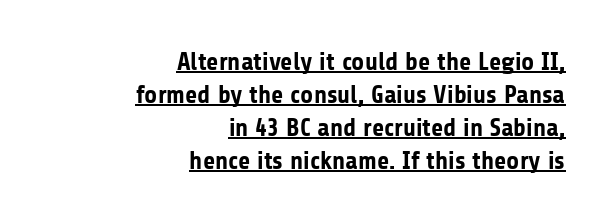
{"italic": "no", "bold": "yes", "underline": "yes", "align": "right", "line_spacing": "normal", "line_spacing_ratio": 1.32, "letter_spacing": "normal", "letter_spacing_em": 0.0, "glyph_px": 25}
